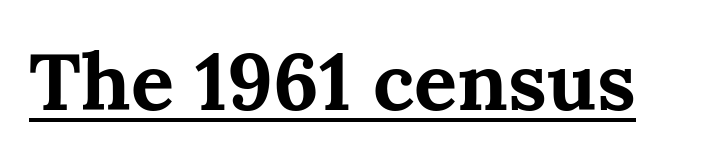
Q: Is the text bold? A: Yes.
Q: Is the text italic (slanted)? A: No, it is upright.
Q: Is the typeface a serif or a sans-serif typeface? A: Serif.
Q: Is the text underlined? A: Yes.
Q: Is the spacing between letters normal or unusually wide? A: Normal.
Q: Width (condensed, normal, or wide)? A: Normal.
Q: Stroke contrast? A: Medium.
Q: x-height? A: Medium.
Q: Monospaced? A: No.
